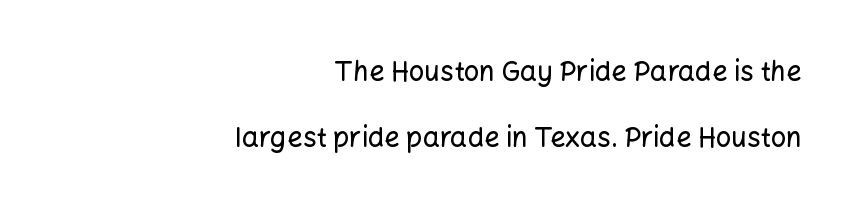
This is the regular roman posture of the typeface. Nothing unusual about the tracking: characters are spaced as the font intends. Reading down the column, the eye jumps a long way to each next line. The rendering anchors every line to the right-hand side.
